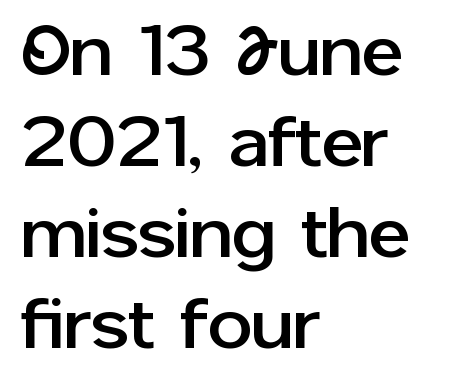
Q: Is the text italic (slanted)? A: No, it is upright.
Q: Is the typeface a serif or a sans-serif typeface? A: Sans-serif.
Q: Is the text underlined? A: No.
Q: How is the paragraph aligned? A: Left-aligned.
Q: Is the spacing between letters normal or unusually wide? A: Normal.
Q: Is the spacing between lines tight, normal or loose? A: Normal.
Q: Width (condensed, normal, or wide)? A: Normal.
Q: Stroke contrast? A: Low.
Q: x-height? A: Medium.
Q: Monospaced? A: No.
